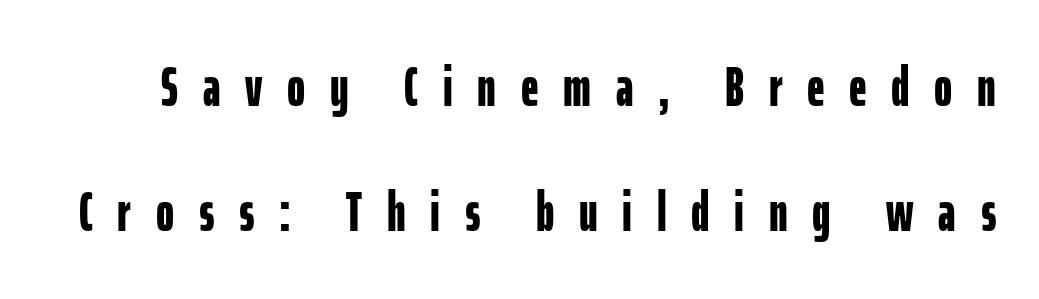
Q: Is the text bold? A: Yes.
Q: Is the text italic (slanted)? A: No, it is upright.
Q: Is the typeface a serif or a sans-serif typeface? A: Sans-serif.
Q: Is the text underlined? A: No.
Q: Is the spacing between letters normal or unusually wide? A: Unusually wide.
Q: Is the spacing between lines tight, normal or loose? A: Loose.
Q: Width (condensed, normal, or wide)? A: Condensed.
Q: Stroke contrast? A: Low.
Q: x-height? A: Medium.
Q: Monospaced? A: No.
